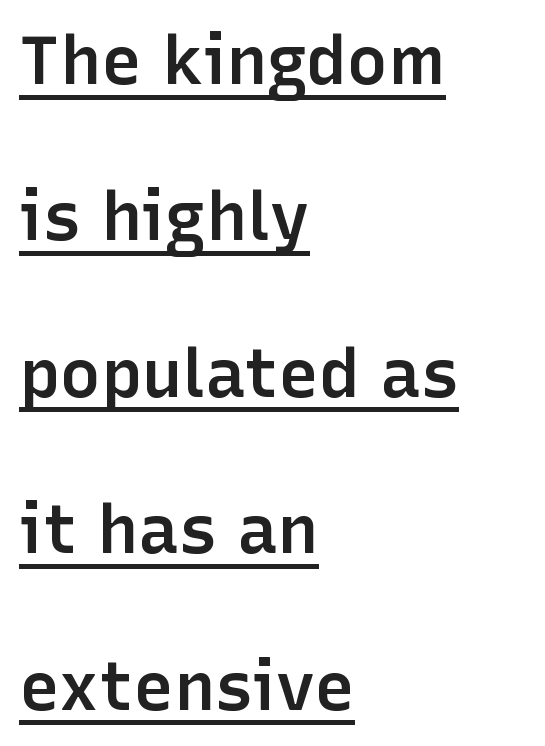
The image shows 68 px semibold sans-serif type, upright; set left-aligned, loose line spacing (2.3x), normal letter spacing, underlined; low stroke contrast and a medium x-height.
